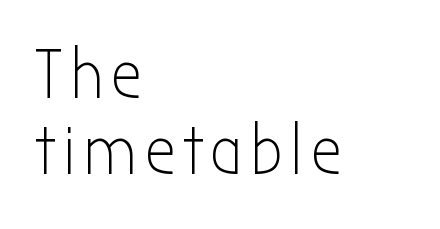
Only glyphs here, with clear space below each row. The characters display no serif detailing; their extremities are plain. Quick note: interline space is minimal. Which margin do the lines hug? The left one — the right edge is uneven. The letters advance in unequal steps, a hallmark of proportional type. This is not heavy type; no bold has been used.
